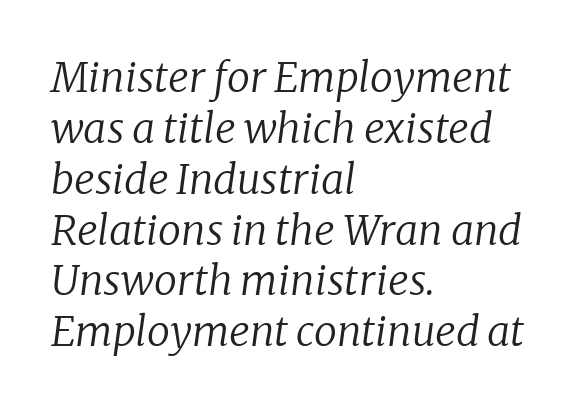
This rendering uses left alignment, leaving the right contour irregular. The baseline area is clear. The whole block is typeset with a tilt. The characters are drawn with everyday or finer stroke widths. Font category for this specimen: serif. Each letter keeps its own natural width here, so spacing adapts to shape.
